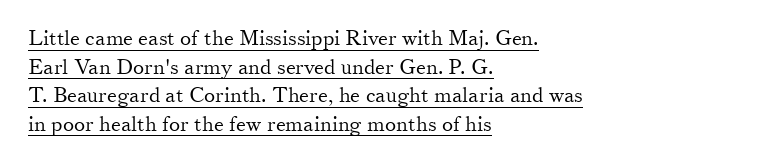
The image shows 21 px text type, upright; set left-aligned, normal line spacing (1.36x), normal letter spacing, underlined.
